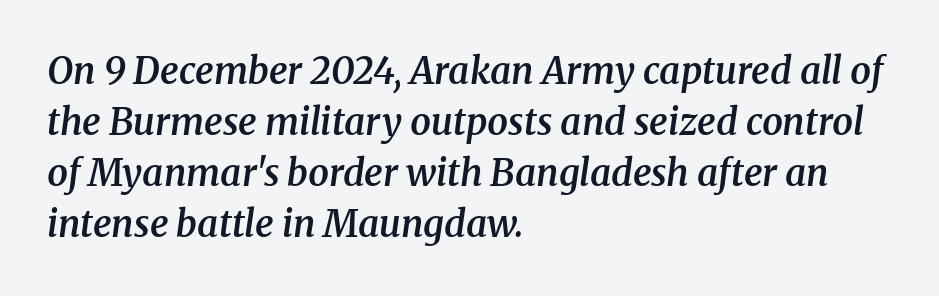
{"serif": "yes", "italic": "yes", "lean": "right", "slant_degrees": 8, "bold": "semi", "weight": "semibold", "width": "normal", "stroke_contrast": "medium", "x_height": "medium", "monospaced": "no", "underline": "no", "align": "left", "line_spacing": "normal", "line_spacing_ratio": 1.38, "letter_spacing": "normal", "letter_spacing_em": 0.0, "glyph_px": 37}
